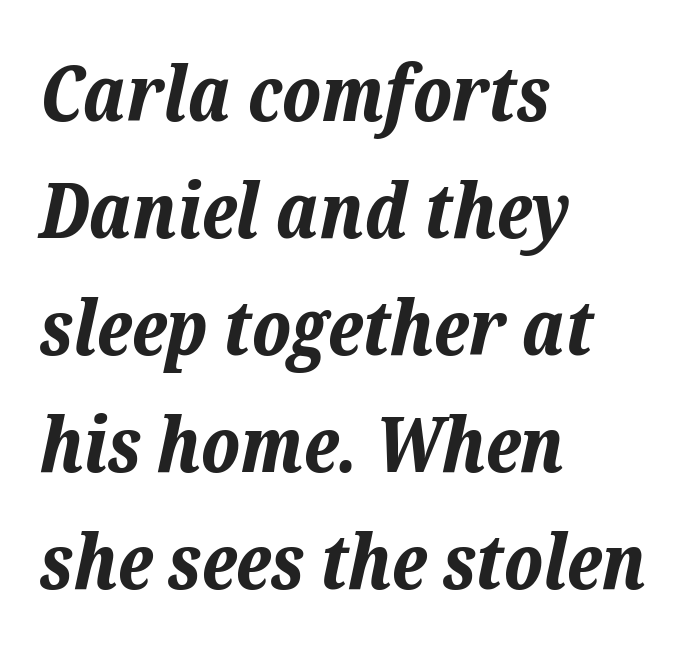
The image shows 76 px bold type, italic (leaning right); set left-aligned, normal line spacing (1.54x), normal letter spacing, not underlined; low stroke contrast and a medium x-height.
